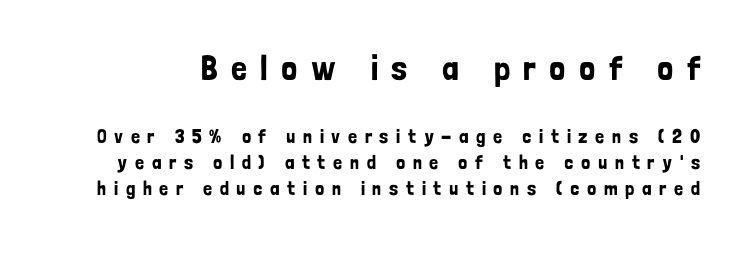
Inter-character spacing is expanded well beyond the font's built-in metrics. The letters in the upper block stand taller than those in the block below. Varying glyph widths throughout — classic text-font behaviour. No italicization has been applied; the sample stays upright. The font family rendered here belongs to the sans-serif group. Summary of vertical rhythm: regular, with standard interline spacing.
